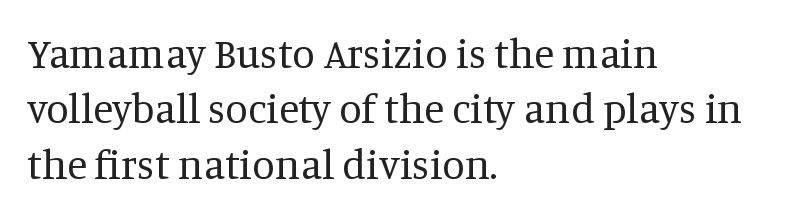
The image shows 41 px regular-weight serif type, upright; set left-aligned, normal line spacing (1.35x), normal letter spacing, not underlined; medium stroke contrast and a large x-height.
